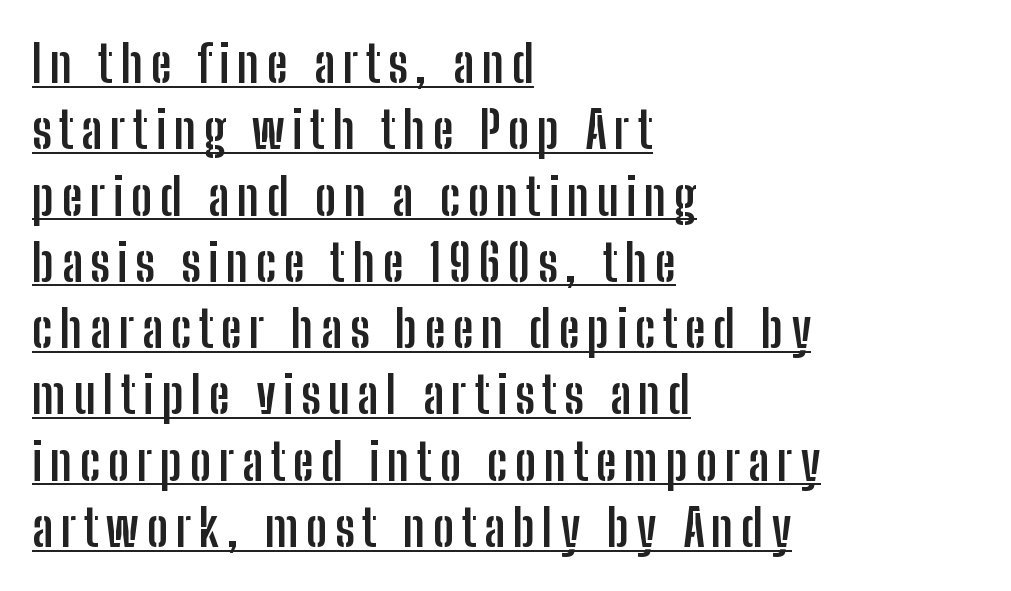
The image shows 51 px semibold, condensed sans-serif type, upright; set left-aligned, normal line spacing (1.3x), underlined; low stroke contrast and a medium x-height.
